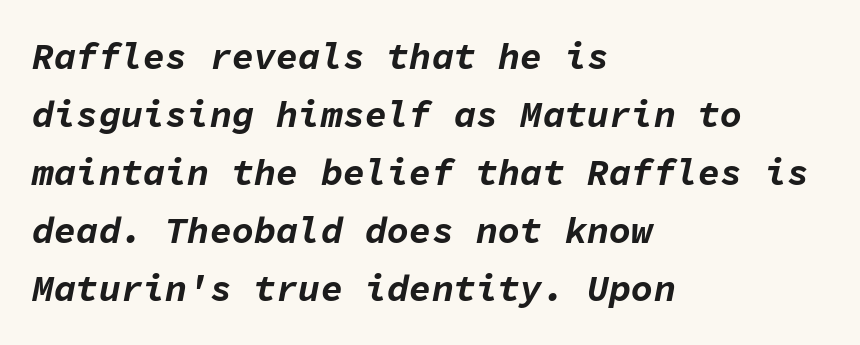
A student would call this left alignment; a typographer would say flush left, rag right. Successive baselines arrive at the customary interval. The text carries the slant typical of an italic or oblique font. No extra tracking has been applied to these lines.
